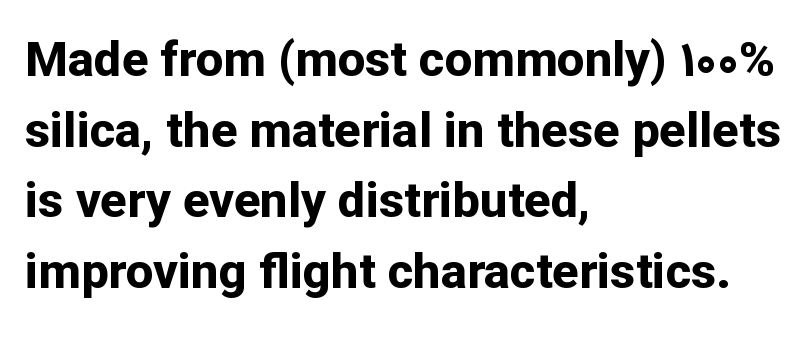
The image shows 49 px bold sans-serif type, upright; set left-aligned, normal line spacing (1.44x), normal letter spacing, not underlined; low stroke contrast and a medium x-height.
